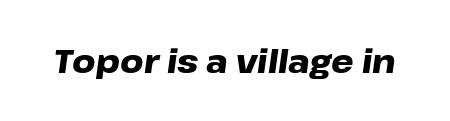
Q: Is the text bold? A: Yes.
Q: Is the text italic (slanted)? A: Yes, it leans right by about 8 degrees.
Q: Is the text underlined? A: No.
Q: Is the spacing between letters normal or unusually wide? A: Normal.
Q: Width (condensed, normal, or wide)? A: Wide.
Q: Stroke contrast? A: Low.
Q: x-height? A: Medium.
Q: Monospaced? A: No.
